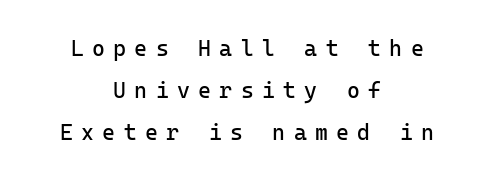
The image shows 22 px text type, upright; set centered, loose line spacing (1.91x), unusually wide letter spacing (+0.38 em), not underlined.
